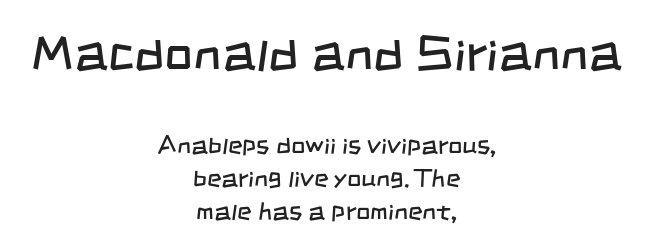
Vertical spacing — default. Font category for this specimen: sans-serif. These two chunks differ in scale, with the top chunk taking the larger measure. Words appear dense and cohesive because spacing is normal. The space beneath each line is pristine and unruled. Here the designer chose a conventional face with non-uniform glyph widths.
